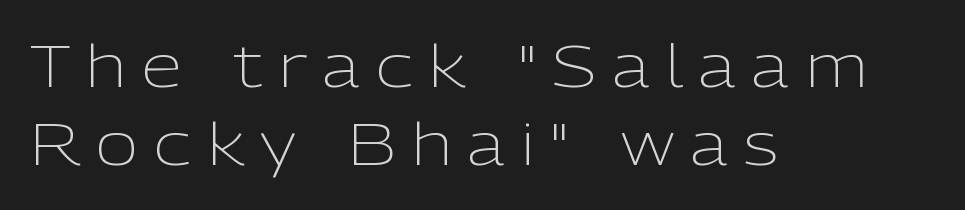
Beneath every word, the page is bare. The letters stand straight up with perfectly vertical stems. Students, observe: this is what conventionally led text looks like. Font category for this specimen: sans-serif.
